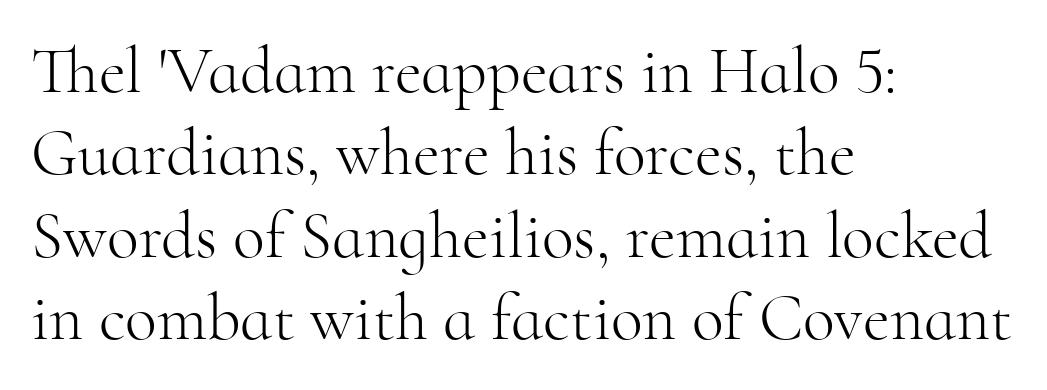
Q: Is the text bold? A: No.
Q: Is the text italic (slanted)? A: No, it is upright.
Q: Is the typeface a serif or a sans-serif typeface? A: Serif.
Q: Is the text underlined? A: No.
Q: How is the paragraph aligned? A: Left-aligned.
Q: Is the spacing between letters normal or unusually wide? A: Normal.
Q: Is the spacing between lines tight, normal or loose? A: Normal.
Q: Width (condensed, normal, or wide)? A: Normal.
Q: Stroke contrast? A: High.
Q: x-height? A: Small.
Q: Monospaced? A: No.
